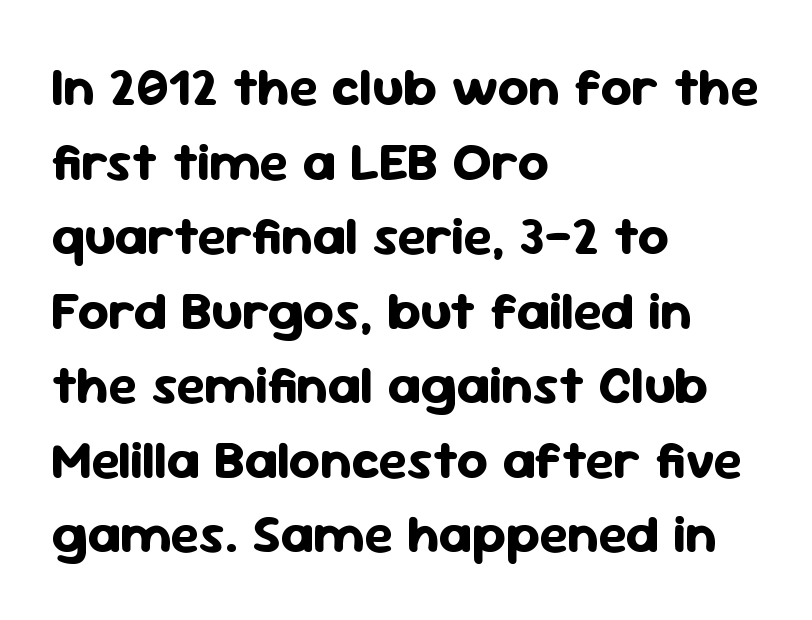
The image shows 54 px bold sans-serif type, upright; set left-aligned, normal line spacing (1.38x), normal letter spacing, not underlined; low stroke contrast and a medium x-height.
